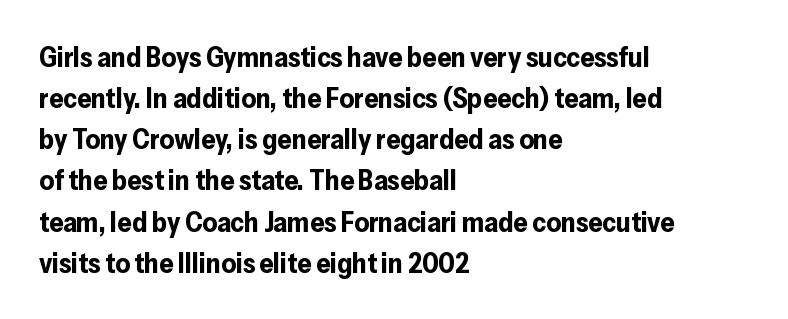
Serifs: no, the terminals of the letterforms are clean. Thick stems and heavy bowls — unmistakably bold. Italic? Not at all — the glyphs are vertical. Words appear dense and cohesive because spacing is normal. Underlining? Definitely not there.
